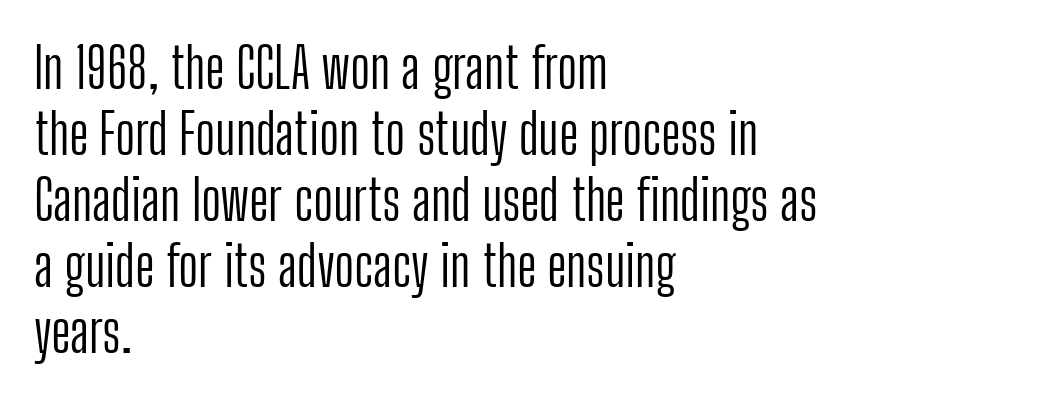
{"serif": "no", "italic": "no", "bold": "no", "weight": "light", "width": "condensed", "stroke_contrast": "low", "x_height": "medium", "monospaced": "no", "underline": "no", "align": "left", "line_spacing_ratio": 1.2, "letter_spacing": "normal", "letter_spacing_em": 0.0, "glyph_px": 55}
